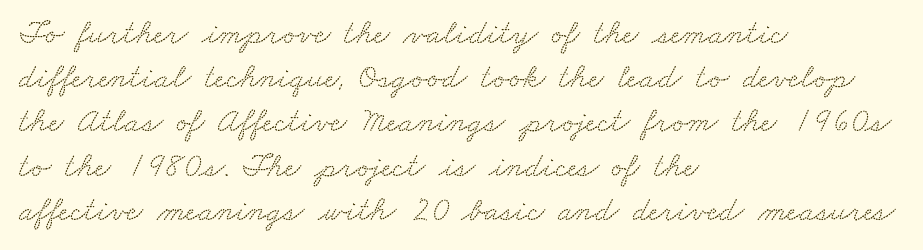
Q: Is the text underlined? A: No.
Q: How is the paragraph aligned? A: Left-aligned.
Q: Is the spacing between letters normal or unusually wide? A: Normal.
Q: Is the spacing between lines tight, normal or loose? A: Normal.
Q: Width (condensed, normal, or wide)? A: Wide.
Q: Stroke contrast? A: Low.
Q: x-height? A: Small.
Q: Monospaced? A: No.
